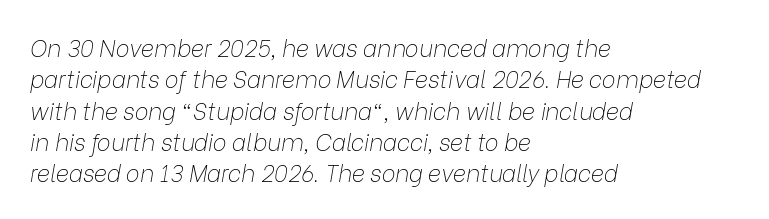
{"italic": "yes", "lean": "right", "slant_degrees": 9, "bold": "no", "underline": "no", "align": "left", "line_spacing": "normal", "line_spacing_ratio": 1.36, "letter_spacing": "normal", "letter_spacing_em": 0.0, "glyph_px": 23}
